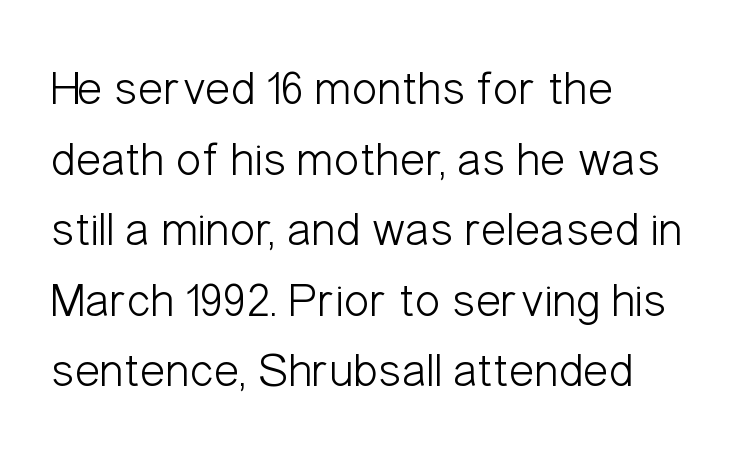
Characters follow at the spacing the type designer built in. A sans-serif font was chosen for this passage. Rendered with straight, roman letterforms. The vertical gap from one line to the next is medium. In CSS terms this would be text-align: left. The font sits on the lighter half of the weight spectrum, regular included.
